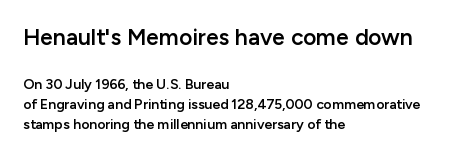
Q: Is the text bold? A: Semi-bold.
Q: Is the text italic (slanted)? A: No, it is upright.
Q: Is the text underlined? A: No.
Q: How is the paragraph aligned? A: Left-aligned.
Q: Is the spacing between letters normal or unusually wide? A: Normal.
Q: Is the spacing between lines tight, normal or loose? A: Normal.
Q: Which block of text is set in a larger size, the first (top) or the second (bottom)? A: The first (top) one.
